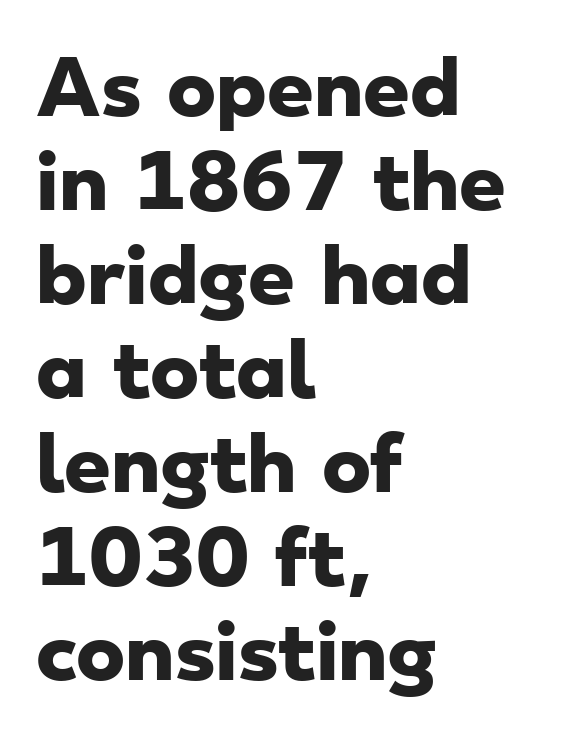
Q: Is the text bold? A: Yes.
Q: Is the typeface a serif or a sans-serif typeface? A: Sans-serif.
Q: Is the text underlined? A: No.
Q: How is the paragraph aligned? A: Left-aligned.
Q: Is the spacing between letters normal or unusually wide? A: Normal.
Q: Is the spacing between lines tight, normal or loose? A: Normal.
Q: Width (condensed, normal, or wide)? A: Wide.
Q: Stroke contrast? A: Low.
Q: x-height? A: Small.
Q: Monospaced? A: No.
